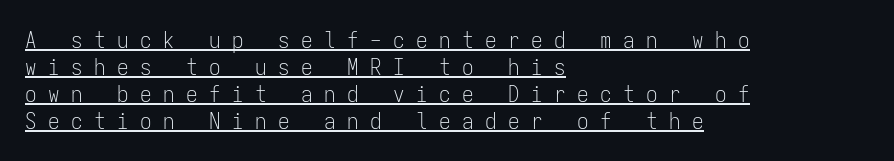
{"italic": "no", "bold": "no", "underline": "yes", "align": "left", "line_spacing_ratio": 1.17, "letter_spacing": "wide", "letter_spacing_em": 0.5, "glyph_px": 23}
